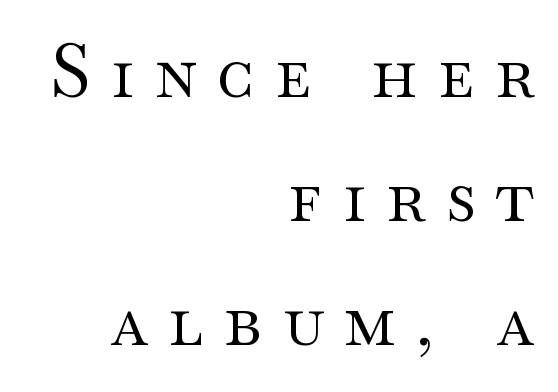
{"serif": "yes", "italic": "no", "bold": "no", "weight": "regular", "width": "wide", "stroke_contrast": "medium", "x_height": "small", "monospaced": "no", "underline": "no", "align": "right", "line_spacing": "normal", "line_spacing_ratio": 1.7, "letter_spacing": "wide", "letter_spacing_em": 0.29, "glyph_px": 73}
